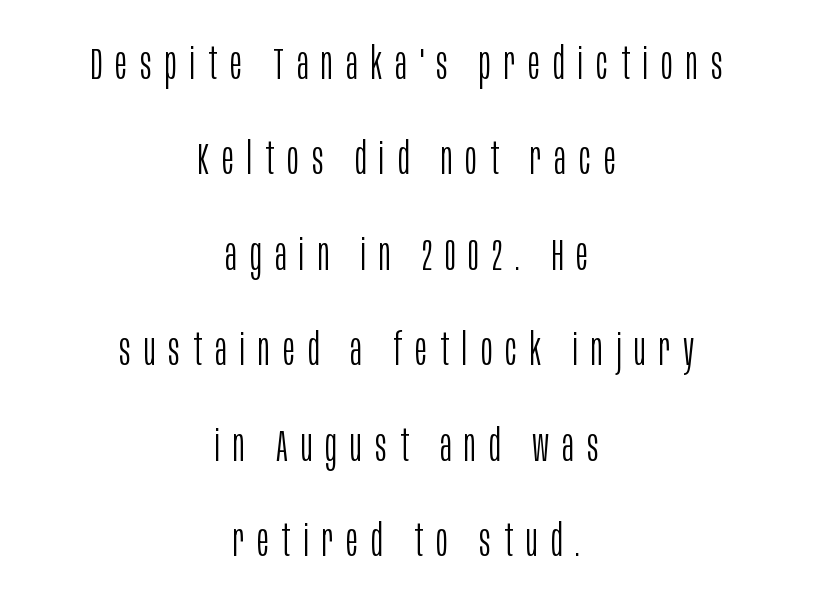
Does extra space separate the letters? Yes, quite a lot of it. No heavy texture on the line: the type isn't bold. The paragraph has two soft edges and a firm central axis. Do the letters lean? They stand straight.
